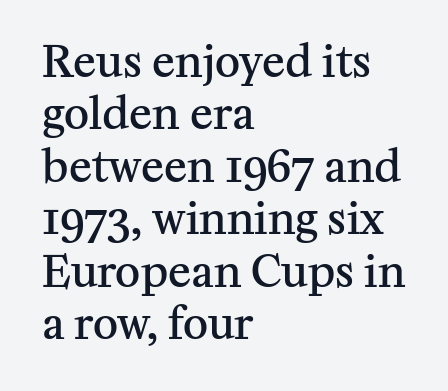
The face used here is a semibold: visibly heavier than regular, lighter than bold. Are there feet on the stems? There are — it's a serif. The rendering uses natural spacing where letterforms have individual widths. The tracking reads as untouched default to a designer's eye. The rag falls on the right side of this text block.
